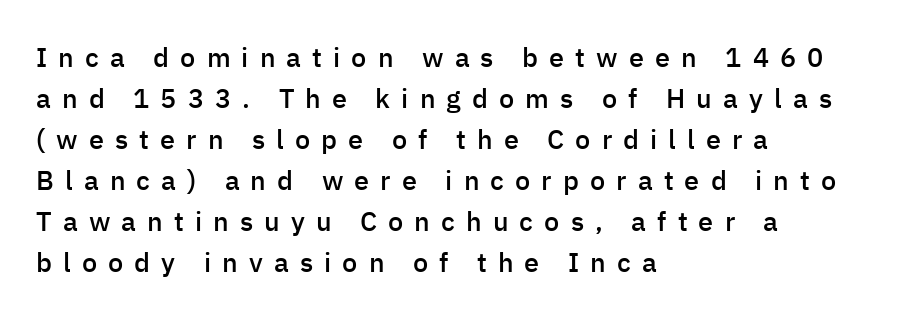
The passage shown stacks its lines at a standard gap. The rendering anchors every line to the left-hand side. The rendering inserts visible extra space after every character. Glance below the letters and you will spot only blank space. Typographic density is moderately raised because the face is semibold. A typesetter would mark this as roman, not italic.
